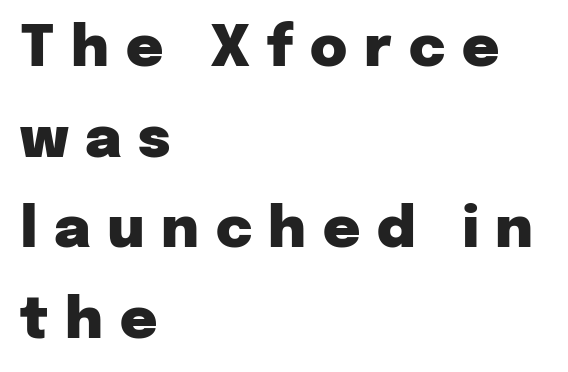
{"serif": "no", "italic": "no", "bold": "yes", "weight": "heavy", "width": "normal", "stroke_contrast": "low", "x_height": "medium", "monospaced": "no", "underline": "no", "align": "left", "line_spacing": "normal", "line_spacing_ratio": 1.59, "letter_spacing": "wide", "letter_spacing_em": 0.29, "glyph_px": 57}
